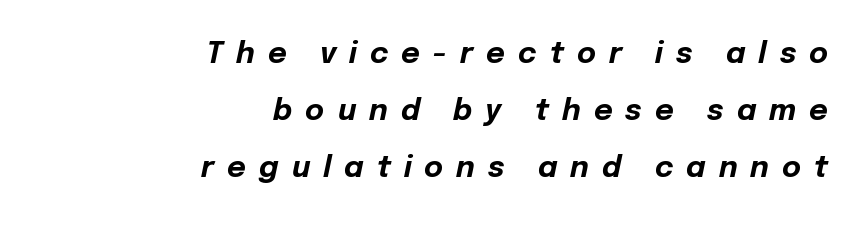
{"italic": "yes", "lean": "right", "slant_degrees": 12, "bold": "yes", "weight": "bold", "width": "normal", "stroke_contrast": "low", "x_height": "medium", "monospaced": "no", "underline": "no", "align": "right", "line_spacing": "loose", "line_spacing_ratio": 1.97, "letter_spacing": "wide", "letter_spacing_em": 0.45, "glyph_px": 29}
